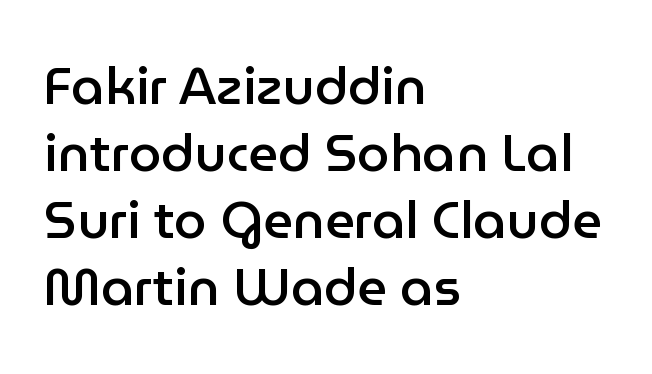
Type style note: lacks serifs. The rendering uses natural spacing where letterforms have individual widths. These lines sit exactly where default settings would place them. A clean baseline with only descenders dipping below it.
